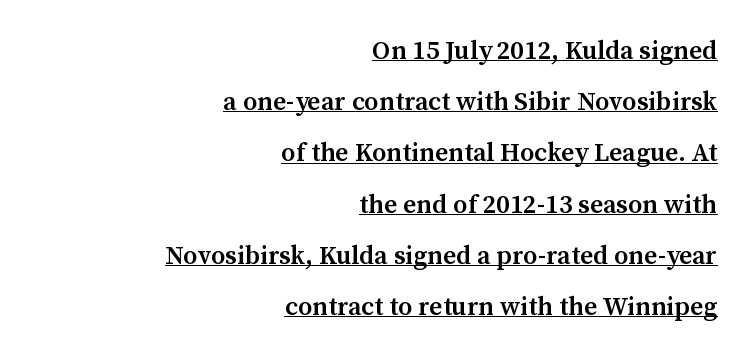
{"italic": "no", "bold": "semi", "underline": "yes", "align": "right", "line_spacing": "loose", "line_spacing_ratio": 1.97, "letter_spacing": "normal", "letter_spacing_em": 0.0, "glyph_px": 26}
